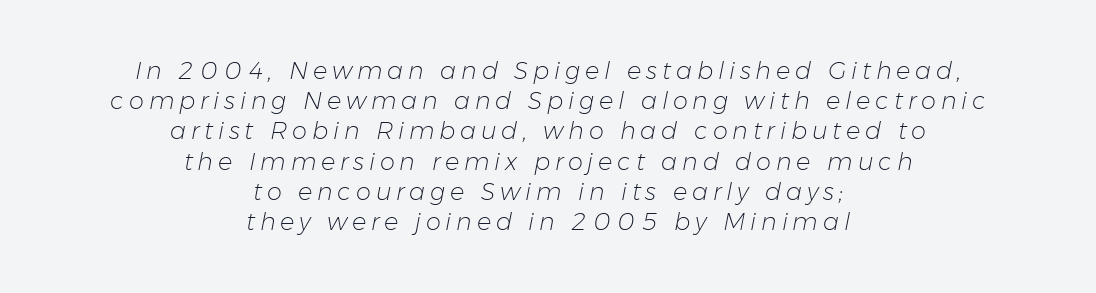
Q: Is the text bold? A: No.
Q: Is the text italic (slanted)? A: Yes, it leans right by about 11 degrees.
Q: Is the text underlined? A: No.
Q: How is the paragraph aligned? A: Centered.
Q: Is the spacing between letters normal or unusually wide? A: Unusually wide.
Q: Is the spacing between lines tight, normal or loose? A: Normal.
